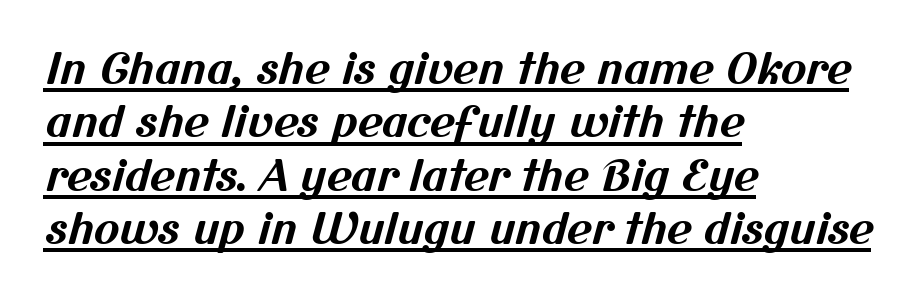
The image shows 43 px bold sans-serif type; set left-aligned, line spacing 1.24x, normal letter spacing, underlined; medium stroke contrast and a medium x-height.
